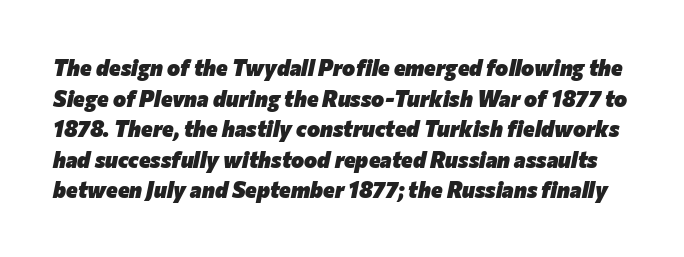
Regarding leading, the lines here are spaced in the standard way. Letter spacing: default. The lettering tilts uniformly, giving the passage an italic look. On the weight axis this lands at bold, roughly 700. Beneath every word, the page is bare.
